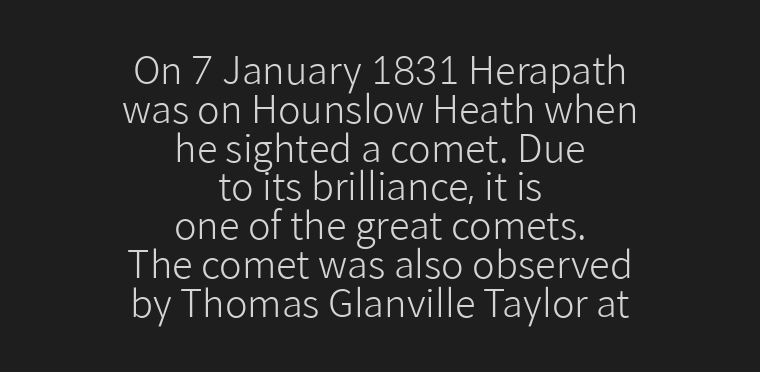
{"serif": "no", "italic": "no", "bold": "no", "weight": "light", "width": "normal", "stroke_contrast": "low", "x_height": "medium", "monospaced": "no", "underline": "no", "align": "center", "line_spacing": "tight", "line_spacing_ratio": 1.02, "letter_spacing": "normal", "letter_spacing_em": 0.0, "glyph_px": 38}
